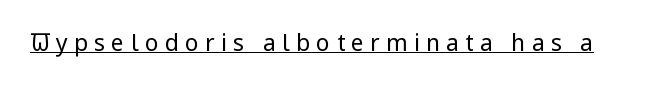
Q: Is the text bold? A: No.
Q: Is the text italic (slanted)? A: No, it is upright.
Q: Is the text underlined? A: Yes.
Q: Is the spacing between letters normal or unusually wide? A: Unusually wide.
